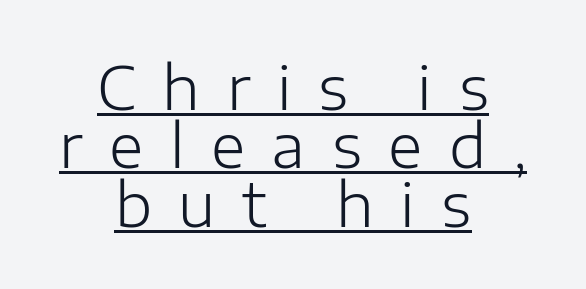
These lines huddle together more closely than default settings would place them. The tracking jumps out immediately: characters are airy and widely separated. Counters stay open thanks to moderate or lighter strokes. Note the varied advance widths — an 'i' is clearly narrower than an 'm'. In terms of posture, this sample is upright.
